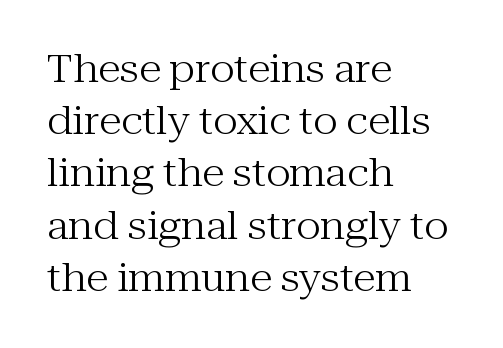
Q: Is the text bold? A: No.
Q: Is the text italic (slanted)? A: No, it is upright.
Q: Is the typeface a serif or a sans-serif typeface? A: Serif.
Q: Is the text underlined? A: No.
Q: How is the paragraph aligned? A: Left-aligned.
Q: Is the spacing between letters normal or unusually wide? A: Normal.
Q: Is the spacing between lines tight, normal or loose? A: Normal.
Q: Width (condensed, normal, or wide)? A: Normal.
Q: Stroke contrast? A: Medium.
Q: x-height? A: Medium.
Q: Monospaced? A: No.
